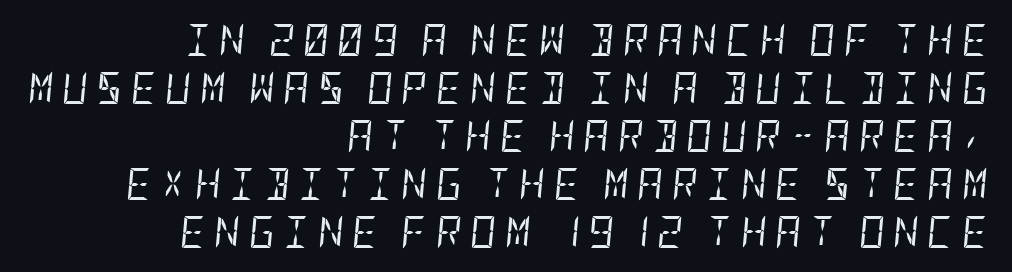
The image shows 32 px regular-weight, condensed type, italic (leaning right); set right-aligned, normal line spacing (1.5x), unusually wide letter spacing (+0.26 em), not underlined; low stroke contrast and a large x-height.
